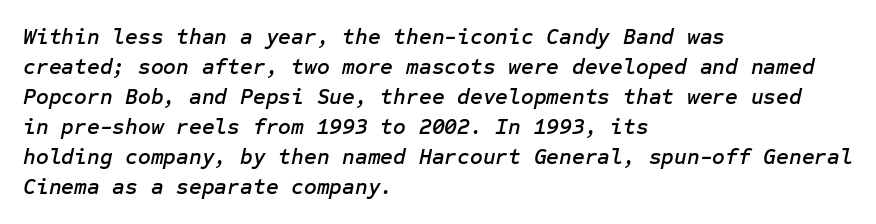
The image shows 22 px text type, italic (leaning right); set left-aligned, normal line spacing (1.36x), normal letter spacing, not underlined.
